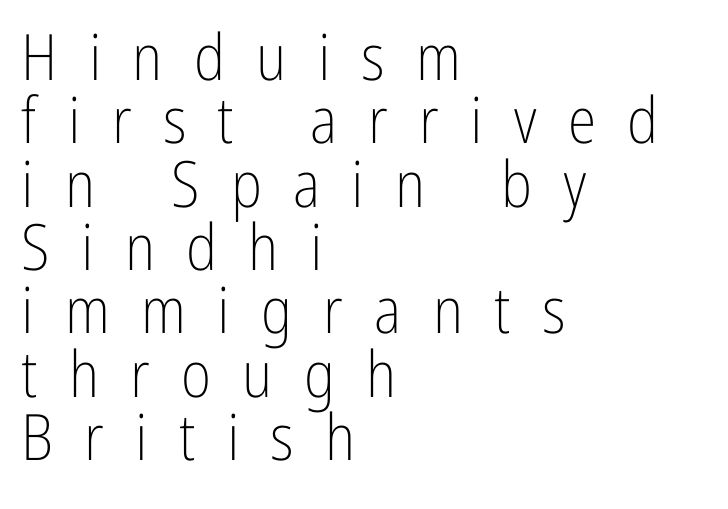
{"serif": "no", "italic": "no", "bold": "no", "weight": "light", "width": "condensed", "stroke_contrast": "low", "x_height": "medium", "monospaced": "no", "underline": "no", "align": "left", "line_spacing": "tight", "line_spacing_ratio": 0.99, "letter_spacing": "wide", "letter_spacing_em": 0.49, "glyph_px": 64}
